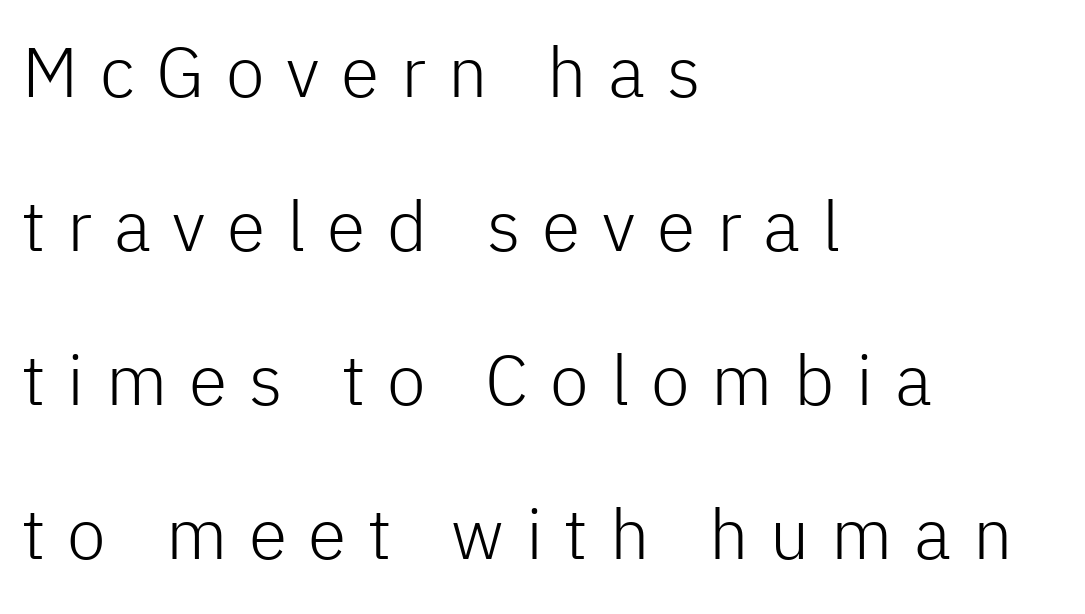
{"serif": "no", "italic": "no", "bold": "no", "weight": "light", "width": "normal", "stroke_contrast": "low", "x_height": "medium", "monospaced": "no", "underline": "no", "align": "left", "line_spacing": "loose", "line_spacing_ratio": 2.2, "letter_spacing": "wide", "letter_spacing_em": 0.31, "glyph_px": 70}
